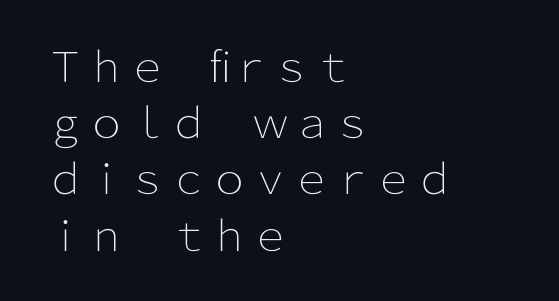
The gap between lines stays unmarked. Baseline-to-baseline distance is the conventional proportion of letter height. Typeset ragged right — the left edge is the straight one. No italicization has been applied; the sample stays upright. No extra ink here — the face is not bold.
